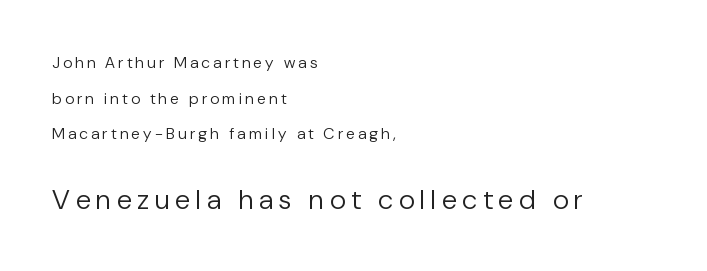
The image shows 28 px regular-weight sans-serif type, upright; set left-aligned, loose line spacing (2.23x), unusually wide letter spacing (+0.21 em), not underlined; the second (bottom) block is 1.75x larger; low stroke contrast and a medium x-height.
